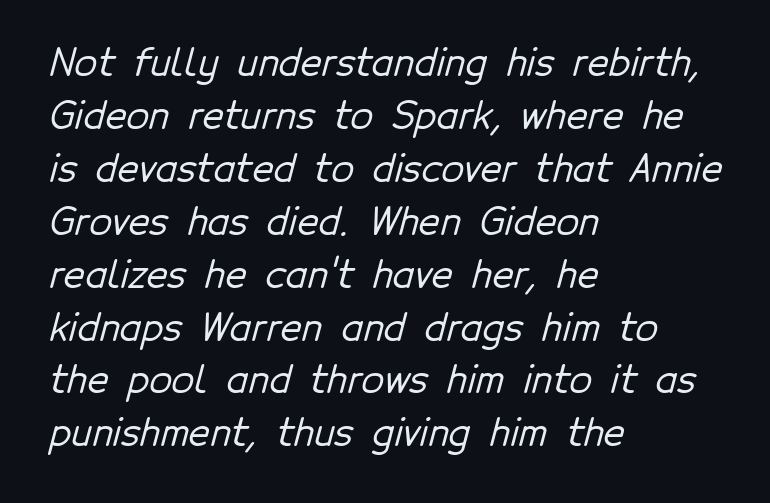
Q: Is the typeface a serif or a sans-serif typeface? A: Sans-serif.
Q: Is the text underlined? A: No.
Q: How is the paragraph aligned? A: Left-aligned.
Q: Is the spacing between letters normal or unusually wide? A: Normal.
Q: Is the spacing between lines tight, normal or loose? A: Normal.
Q: Width (condensed, normal, or wide)? A: Normal.
Q: Stroke contrast? A: Low.
Q: x-height? A: Medium.
Q: Monospaced? A: No.
